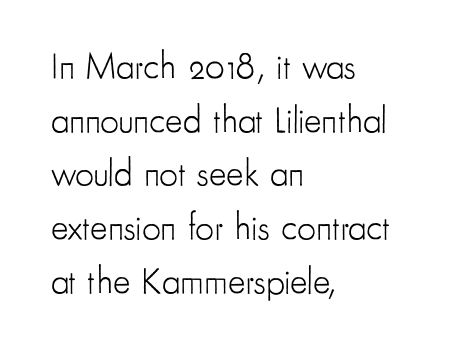
Q: Is the text bold? A: No.
Q: Is the text italic (slanted)? A: No, it is upright.
Q: Is the typeface a serif or a sans-serif typeface? A: Sans-serif.
Q: Is the text underlined? A: No.
Q: How is the paragraph aligned? A: Left-aligned.
Q: Is the spacing between letters normal or unusually wide? A: Normal.
Q: Is the spacing between lines tight, normal or loose? A: Normal.
Q: Width (condensed, normal, or wide)? A: Condensed.
Q: Stroke contrast? A: Low.
Q: x-height? A: Small.
Q: Monospaced? A: No.
